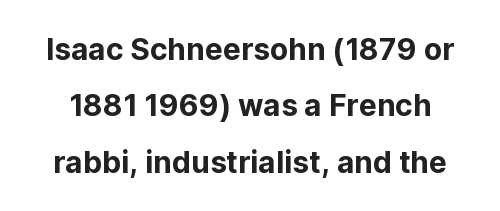
The letters stand straight up with perfectly vertical stems. The rendering uses natural spacing where letterforms have individual widths. A typesetter would label this face a sans. Check under the words: just untouched page.
